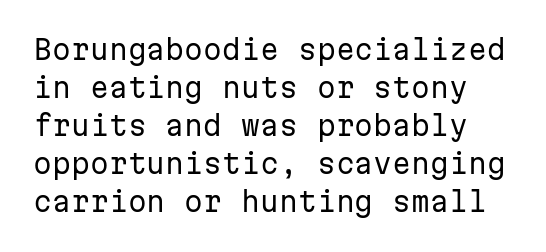
The lines sit at an ordinary, default distance from one another. Unlike italic type, these characters show no tilt at all. Anything drawn beneath the words? Only blank space. Nobody touched the tracking dial on this one. A quiet, ordinary-to-light weight characterises the typeface.
